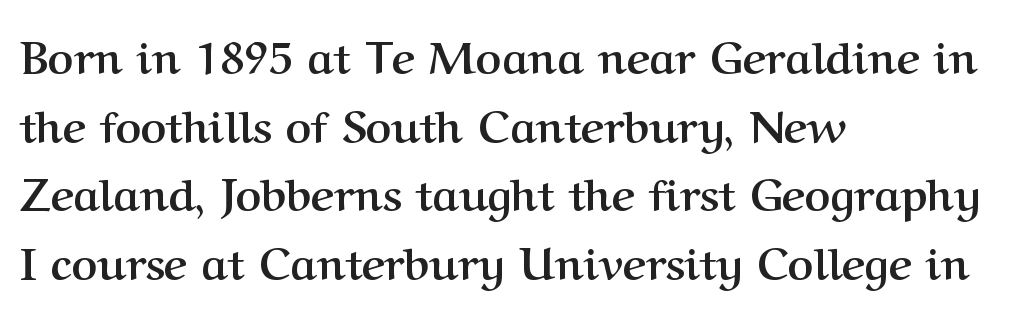
Q: Is the text bold? A: Yes.
Q: Is the text italic (slanted)? A: No, it is upright.
Q: Is the typeface a serif or a sans-serif typeface? A: Serif.
Q: Is the text underlined? A: No.
Q: How is the paragraph aligned? A: Left-aligned.
Q: Is the spacing between letters normal or unusually wide? A: Normal.
Q: Is the spacing between lines tight, normal or loose? A: Normal.
Q: Width (condensed, normal, or wide)? A: Normal.
Q: Stroke contrast? A: Medium.
Q: x-height? A: Medium.
Q: Monospaced? A: No.
